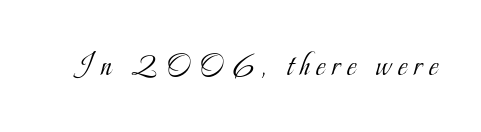
The image shows 33 px light, condensed serif type; set unusually wide letter spacing (+0.2 em), not underlined; low stroke contrast and a small x-height.
